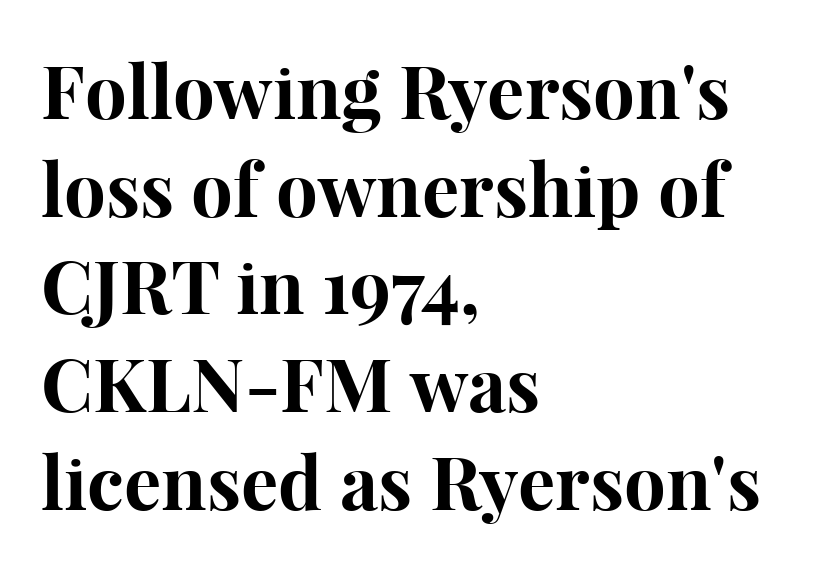
{"serif": "yes", "italic": "no", "bold": "yes", "weight": "bold", "width": "normal", "stroke_contrast": "high", "x_height": "medium", "monospaced": "no", "underline": "no", "align": "left", "line_spacing": "normal", "line_spacing_ratio": 1.32, "letter_spacing": "normal", "letter_spacing_em": 0.0, "glyph_px": 74}
